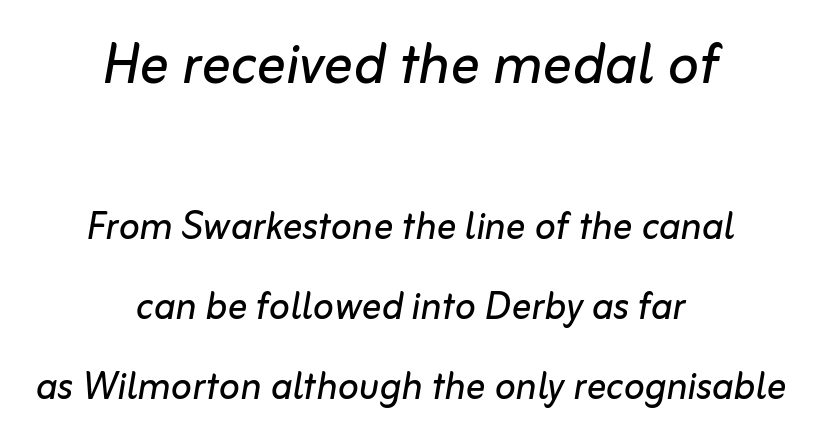
The image shows 73 px regular-weight type, italic (leaning right); set centered, normal line spacing (1.63x), normal letter spacing, not underlined; the first (top) block is 1.49x larger; low stroke contrast and a medium x-height.
